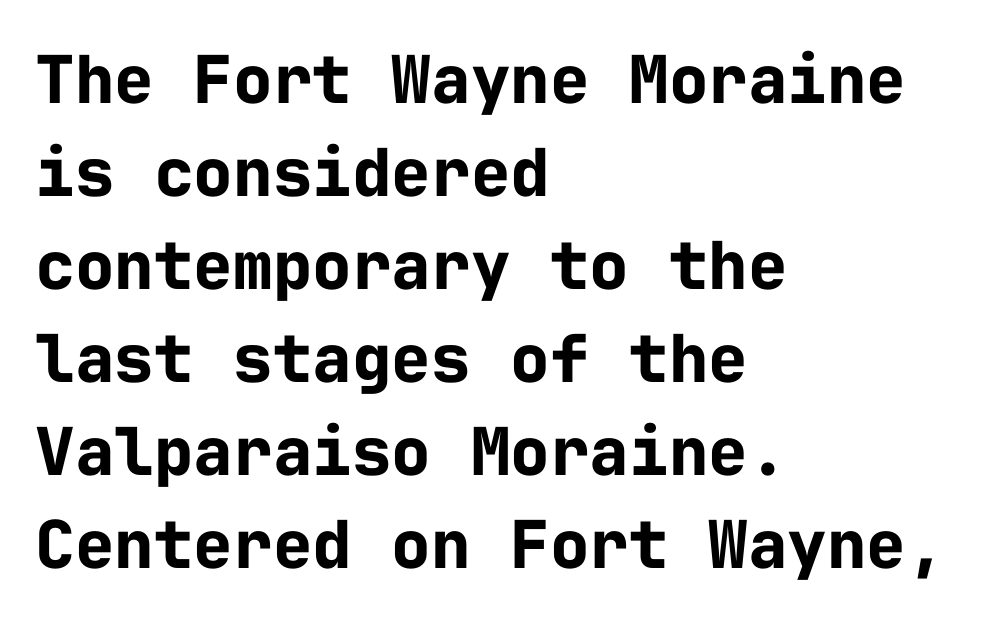
The horizontal fit of the characters is conventional and even. Strong, thick strokes mark this as bold type. Italic: no, the glyphs are upright roman. The typesetter chose a ragged-right arrangement here. You could count columns in this text — the font is strictly monospaced. A normal amount of white space separates one row of letters from the next.
